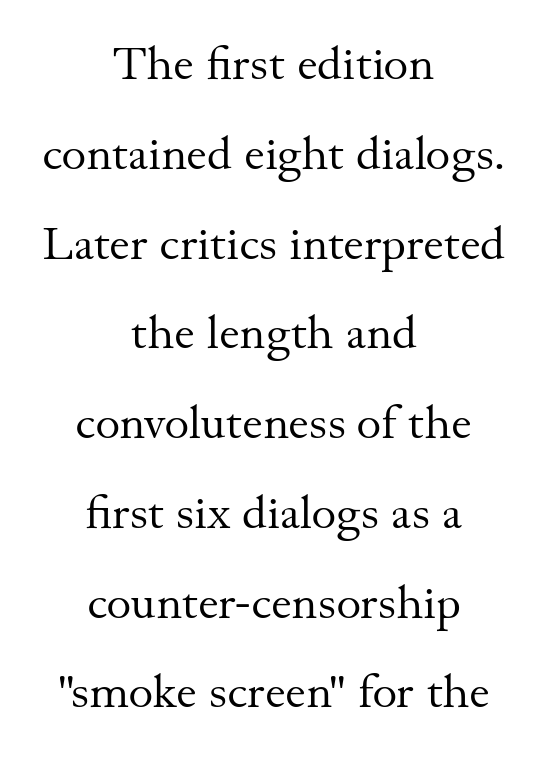
{"serif": "yes", "italic": "no", "bold": "no", "weight": "regular", "width": "normal", "stroke_contrast": "medium", "x_height": "small", "monospaced": "no", "underline": "no", "align": "center", "line_spacing": "loose", "line_spacing_ratio": 1.91, "letter_spacing": "normal", "letter_spacing_em": 0.0, "glyph_px": 47}
